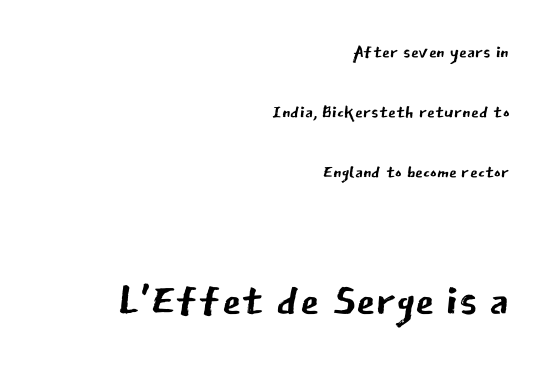
The image shows 62 px regular-weight sans-serif type, upright; set right-aligned, loose line spacing (2.4x), normal letter spacing, not underlined; the second (bottom) block is 2.48x larger; low stroke contrast and a medium x-height.
